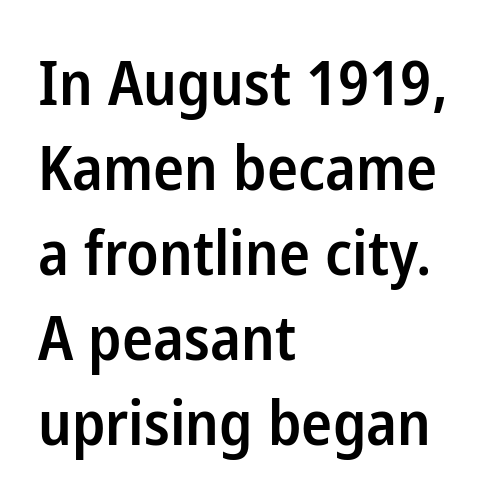
The image shows 62 px semibold, condensed sans-serif type, upright; set left-aligned, normal line spacing (1.37x), normal letter spacing, not underlined; low stroke contrast and a medium x-height.
